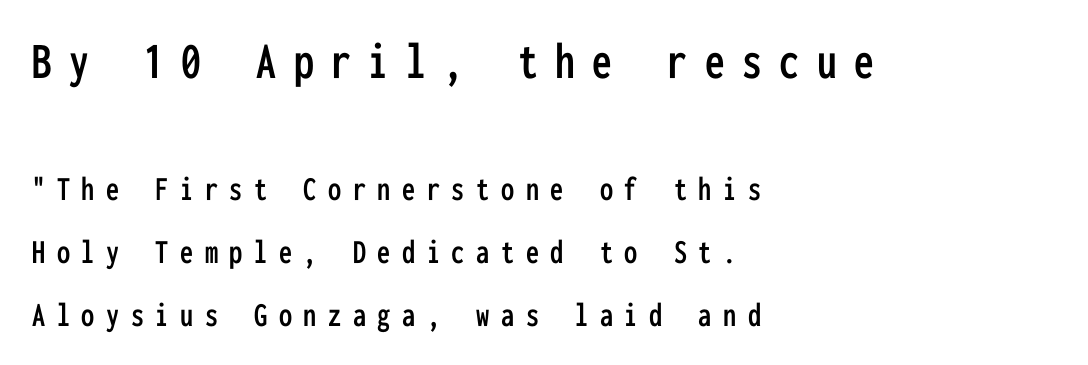
{"serif": "no", "italic": "no", "width": "condensed", "stroke_contrast": "low", "x_height": "medium", "monospaced": "yes", "underline": "no", "align": "left", "line_spacing_ratio": 1.79, "letter_spacing": "wide", "letter_spacing_em": 0.33, "larger_block": "first", "size_ratio": 1.51, "glyph_px": 53}
